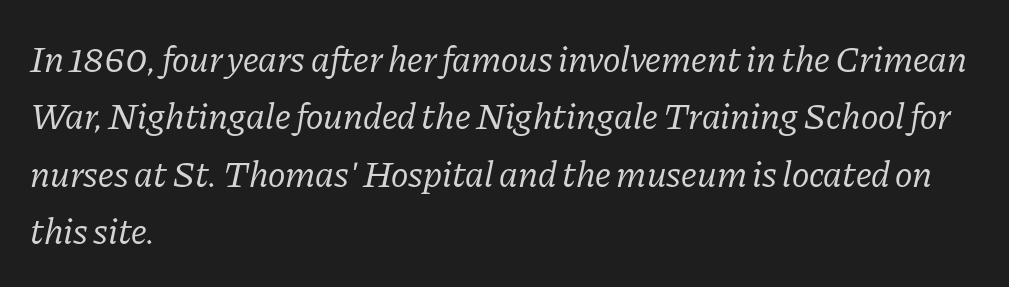
{"serif": "yes", "italic": "yes", "lean": "right", "slant_degrees": 11, "bold": "no", "weight": "regular", "width": "normal", "stroke_contrast": "low", "x_height": "medium", "monospaced": "no", "underline": "no", "align": "left", "line_spacing": "normal", "line_spacing_ratio": 1.55, "letter_spacing": "normal", "letter_spacing_em": 0.0, "glyph_px": 37}
